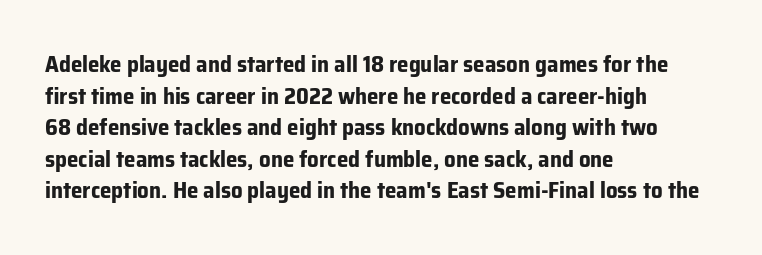
{"italic": "no", "bold": "yes", "underline": "no", "align": "left", "line_spacing": "normal", "line_spacing_ratio": 1.37, "letter_spacing": "normal", "letter_spacing_em": 0.0, "glyph_px": 23}
